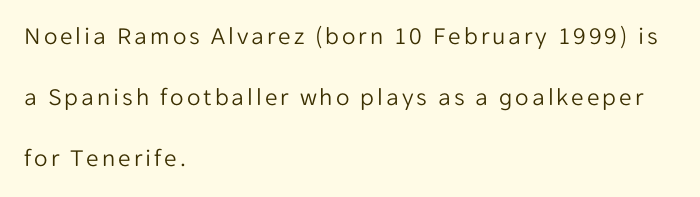
The image shows 25 px text type, upright; set left-aligned, loose line spacing (2.44x), not underlined.
